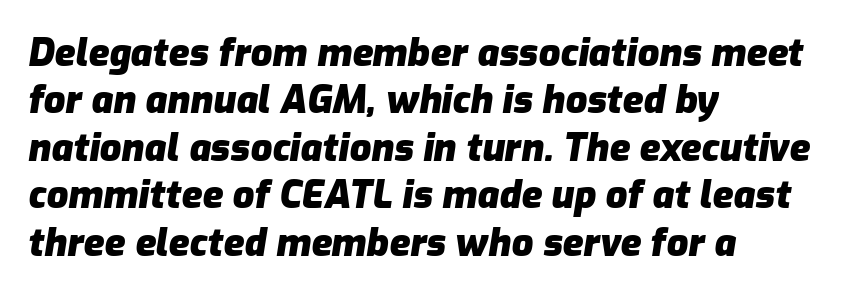
Q: Is the text bold? A: Yes.
Q: Is the text italic (slanted)? A: Yes, it leans right by about 9 degrees.
Q: Is the text underlined? A: No.
Q: How is the paragraph aligned? A: Left-aligned.
Q: Is the spacing between letters normal or unusually wide? A: Normal.
Q: Is the spacing between lines tight, normal or loose? A: Normal.
Q: Width (condensed, normal, or wide)? A: Normal.
Q: Stroke contrast? A: Low.
Q: x-height? A: Medium.
Q: Monospaced? A: No.
